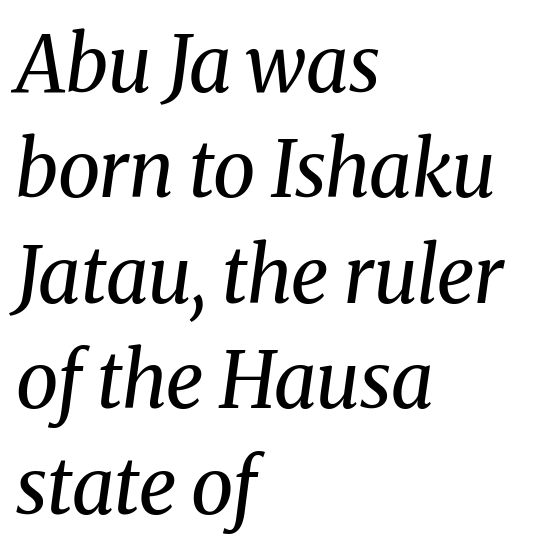
Words float on clear page, feet unadorned. Inter-character spacing is left at the font's built-in metrics. Varying glyph widths throughout — classic text-font behaviour. Quick note: interline space is typical.
